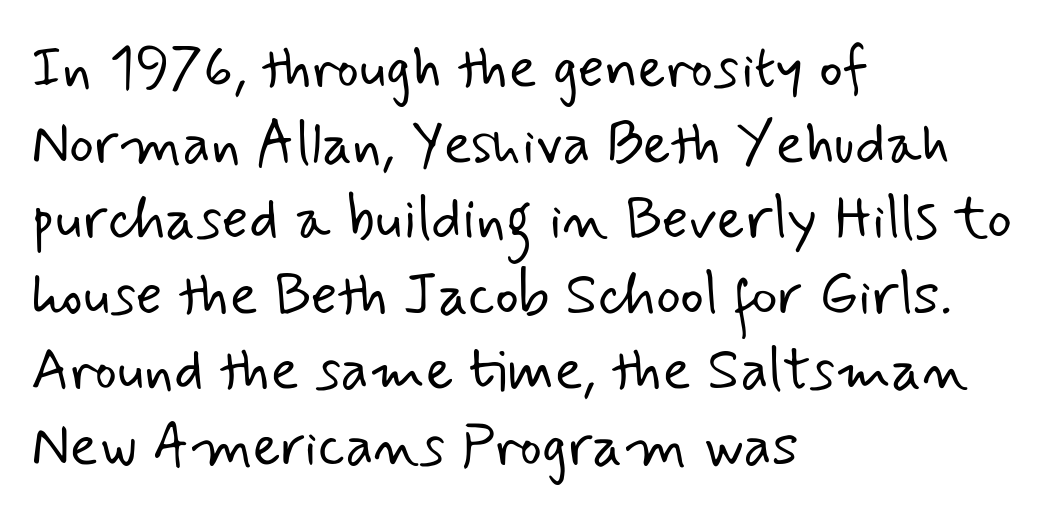
{"serif": "no", "bold": "no", "weight": "light", "width": "normal", "stroke_contrast": "low", "x_height": "small", "monospaced": "no", "underline": "no", "align": "left", "line_spacing": "normal", "line_spacing_ratio": 1.28, "letter_spacing": "normal", "letter_spacing_em": 0.0, "glyph_px": 59}
